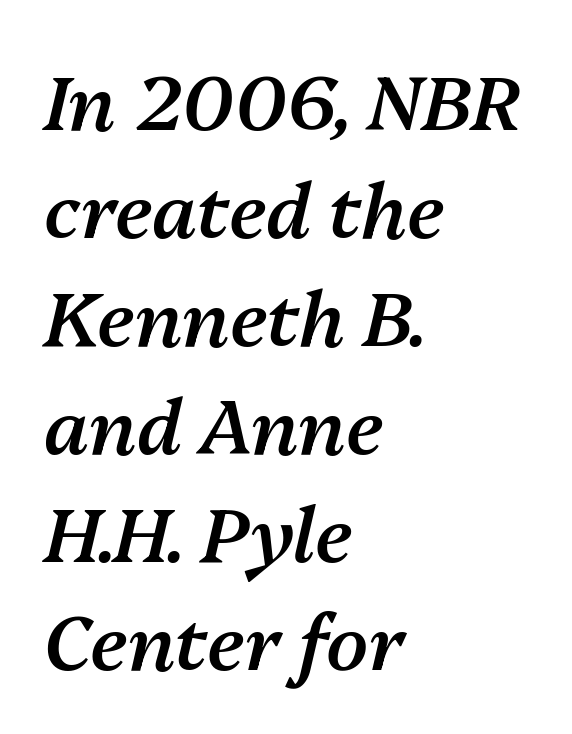
{"italic": "yes", "lean": "right", "slant_degrees": 13, "bold": "semi", "weight": "semibold", "width": "normal", "stroke_contrast": "medium", "x_height": "medium", "monospaced": "no", "underline": "no", "align": "left", "line_spacing": "normal", "line_spacing_ratio": 1.42, "letter_spacing": "normal", "letter_spacing_em": 0.0, "glyph_px": 76}
